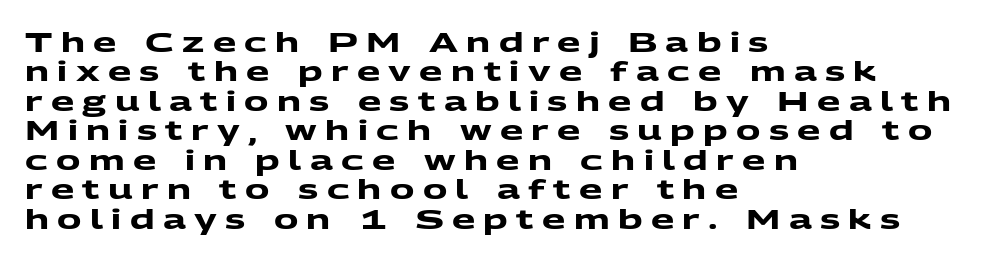
The image shows 27 px bold type; set left-aligned, tight line spacing (1.09x), unusually wide letter spacing (+0.31 em), not underlined.
